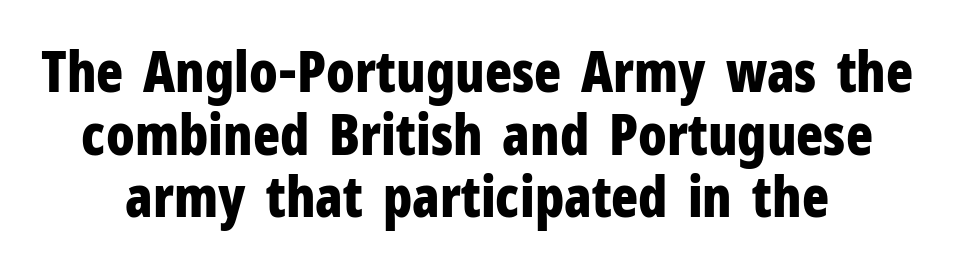
{"serif": "no", "italic": "no", "bold": "yes", "weight": "bold", "width": "condensed", "stroke_contrast": "low", "x_height": "medium", "monospaced": "no", "underline": "no", "line_spacing": "tight", "line_spacing_ratio": 1.12, "letter_spacing": "normal", "letter_spacing_em": 0.0, "glyph_px": 56}
